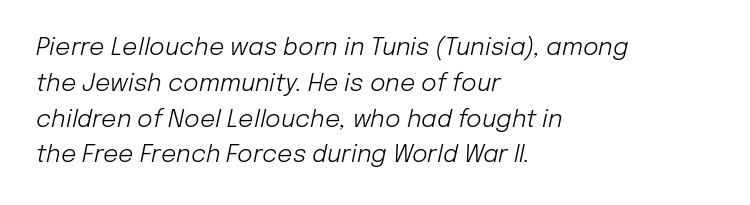
Ink coverage per letter is moderate at most. The rows are spaced the way most documents space them. Bare-footed words on every line. The letterforms sit shoulder to shoulder at normal distance. Line starts are locked; line ends wander. Posture: slanted.
